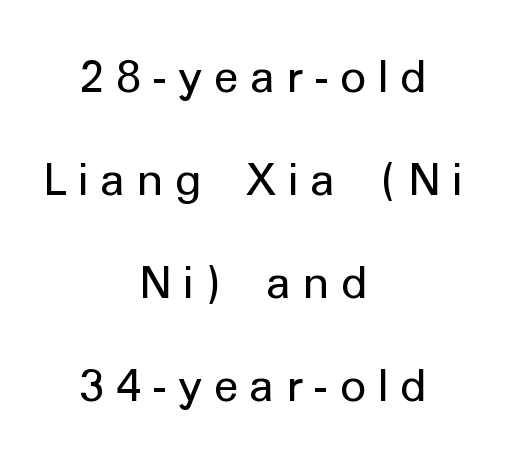
The image shows 45 px regular-weight sans-serif type, upright; set centered, loose line spacing (2.29x), unusually wide letter spacing (+0.24 em), not underlined; low stroke contrast and a medium x-height.
